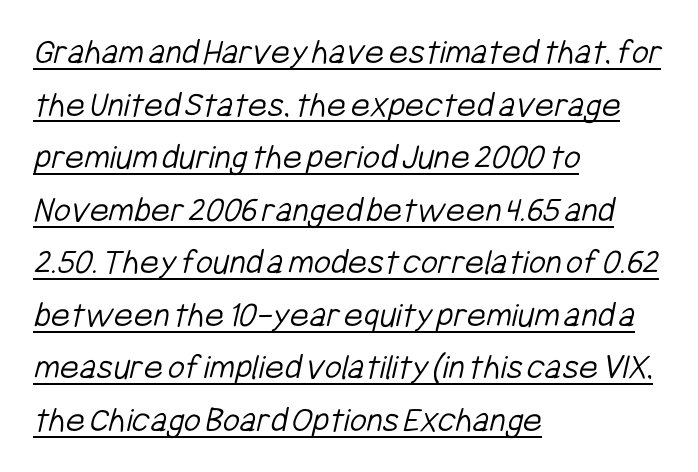
{"serif": "no", "bold": "no", "weight": "light", "width": "condensed", "stroke_contrast": "low", "x_height": "medium", "monospaced": "no", "underline": "yes", "align": "left", "line_spacing": "normal", "line_spacing_ratio": 1.42, "letter_spacing": "normal", "letter_spacing_em": 0.0, "glyph_px": 37}
